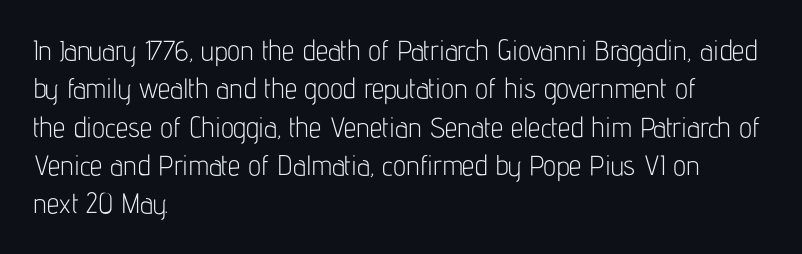
Q: Is the text bold? A: No.
Q: Is the text italic (slanted)? A: No, it is upright.
Q: Is the typeface a serif or a sans-serif typeface? A: Sans-serif.
Q: Is the text underlined? A: No.
Q: How is the paragraph aligned? A: Left-aligned.
Q: Is the spacing between letters normal or unusually wide? A: Normal.
Q: Is the spacing between lines tight, normal or loose? A: Normal.
Q: Width (condensed, normal, or wide)? A: Condensed.
Q: Stroke contrast? A: Low.
Q: x-height? A: Medium.
Q: Monospaced? A: No.
